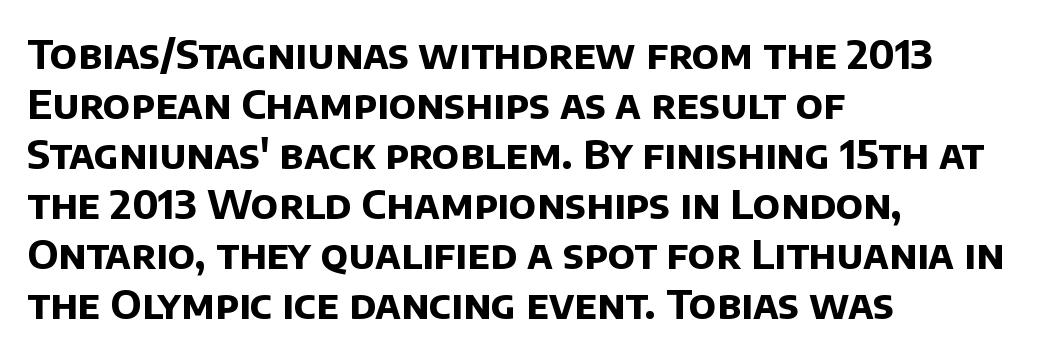
{"serif": "no", "bold": "yes", "weight": "bold", "width": "normal", "stroke_contrast": "low", "x_height": "large", "monospaced": "no", "underline": "no", "align": "left", "line_spacing": "normal", "line_spacing_ratio": 1.25, "letter_spacing": "normal", "letter_spacing_em": 0.0, "glyph_px": 40}
